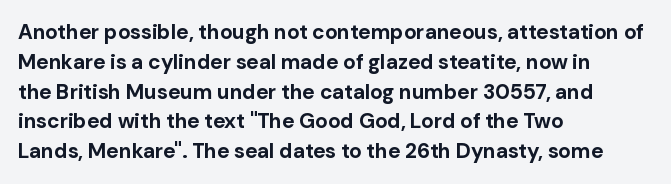
{"italic": "no", "bold": "yes", "underline": "no", "align": "left", "line_spacing": "normal", "line_spacing_ratio": 1.42, "letter_spacing": "normal", "letter_spacing_em": 0.0, "glyph_px": 21}
